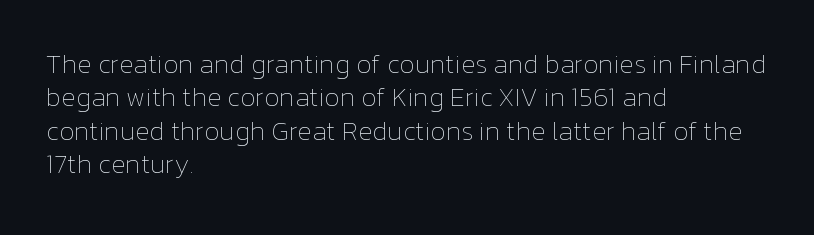
Q: Is the text bold? A: No.
Q: Is the text italic (slanted)? A: No, it is upright.
Q: Is the text underlined? A: No.
Q: How is the paragraph aligned? A: Left-aligned.
Q: Is the spacing between letters normal or unusually wide? A: Normal.
